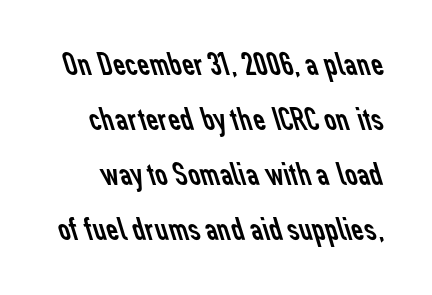
The image shows 34 px regular-weight sans-serif type; set normal line spacing (1.62x), normal letter spacing, not underlined; low stroke contrast and a medium x-height.
